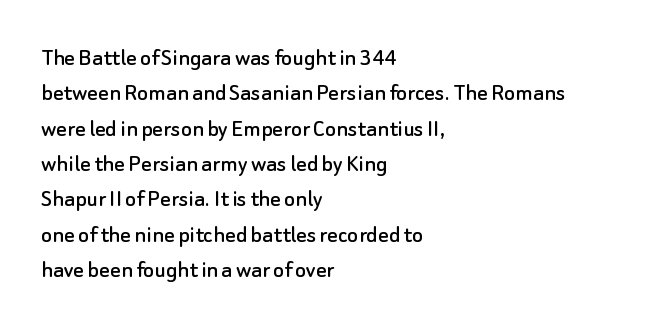
The passage shown stacks its lines at a standard gap. These lines stack with their left ends in a neat column. A roman cut, with each character standing at attention. Caption: standard tracking, unaltered. Words float on clear page, feet unadorned.
